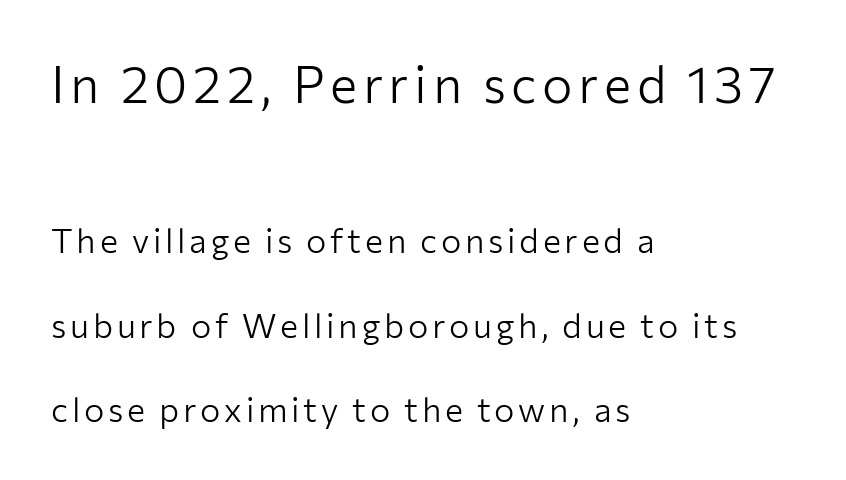
Regarding leading, the lines here are spaced well apart. Does the copy run flush right? No — it runs flush left. The initial chunk of copy outweighs the following chunk in type size. Designer's note — italics off, roman on.
